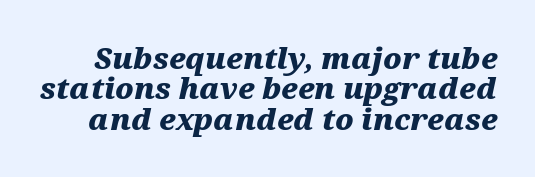
{"italic": "yes", "lean": "right", "slant_degrees": 12, "bold": "yes", "weight": "heavy", "width": "wide", "stroke_contrast": "medium", "x_height": "medium", "monospaced": "no", "underline": "no", "line_spacing": "tight", "line_spacing_ratio": 1.05, "letter_spacing": "normal", "letter_spacing_em": 0.0, "glyph_px": 29}
